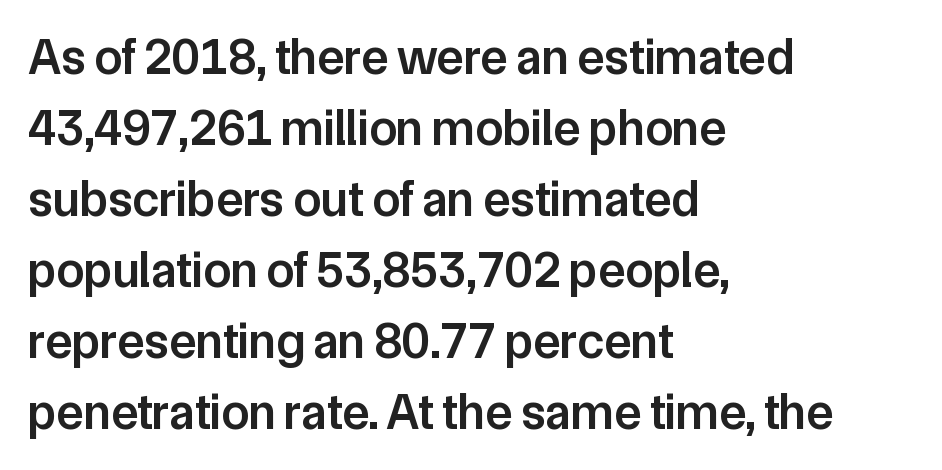
Q: Is the text bold? A: Semi-bold.
Q: Is the text italic (slanted)? A: No, it is upright.
Q: Is the typeface a serif or a sans-serif typeface? A: Sans-serif.
Q: Is the text underlined? A: No.
Q: How is the paragraph aligned? A: Left-aligned.
Q: Is the spacing between letters normal or unusually wide? A: Normal.
Q: Is the spacing between lines tight, normal or loose? A: Normal.
Q: Width (condensed, normal, or wide)? A: Normal.
Q: Stroke contrast? A: Low.
Q: x-height? A: Medium.
Q: Monospaced? A: No.
